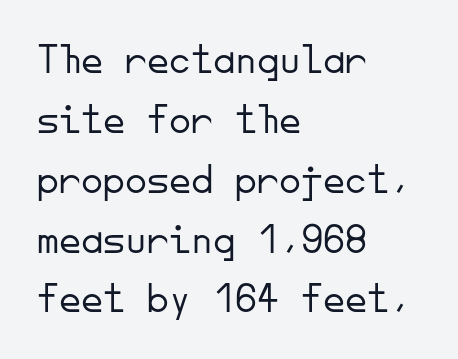
{"serif": "no", "italic": "no", "bold": "no", "weight": "light", "width": "normal", "stroke_contrast": "low", "x_height": "small", "monospaced": "yes", "underline": "no", "align": "left", "line_spacing": "normal", "line_spacing_ratio": 1.36, "letter_spacing": "normal", "letter_spacing_em": 0.0, "glyph_px": 44}
